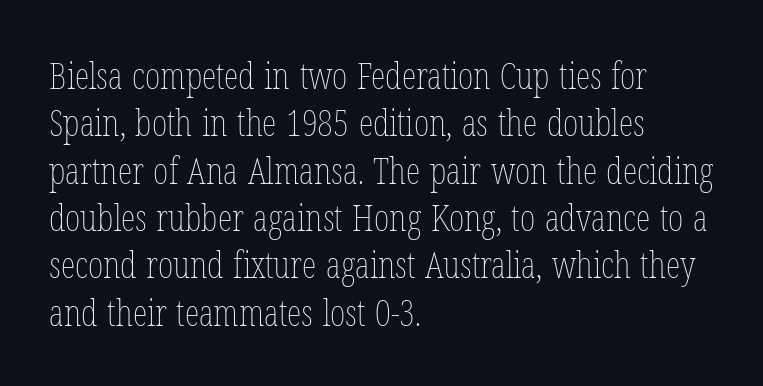
{"italic": "no", "bold": "no", "weight": "thin", "width": "condensed", "stroke_contrast": "low", "x_height": "medium", "monospaced": "no", "underline": "no", "align": "left", "line_spacing": "normal", "line_spacing_ratio": 1.28, "letter_spacing": "normal", "letter_spacing_em": 0.0, "glyph_px": 37}
